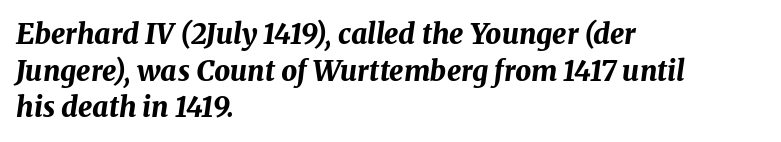
{"italic": "yes", "lean": "right", "slant_degrees": 8, "bold": "yes", "weight": "bold", "width": "normal", "stroke_contrast": "medium", "x_height": "medium", "monospaced": "no", "underline": "no", "align": "left", "line_spacing": "normal", "line_spacing_ratio": 1.31, "letter_spacing": "normal", "letter_spacing_em": 0.0, "glyph_px": 28}
